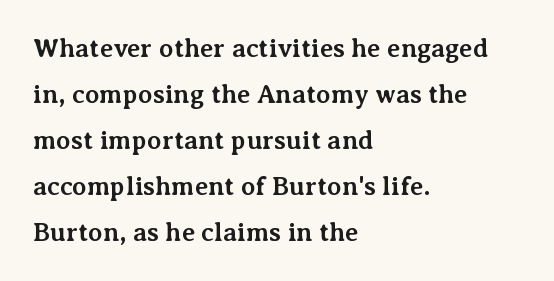
Bare-footed words on every line. The glyphs have the mass of a bold cut. This sample is left-justified, so line endings fall wherever the words run out. Does extra space separate the letters? No, they use regular spacing.
